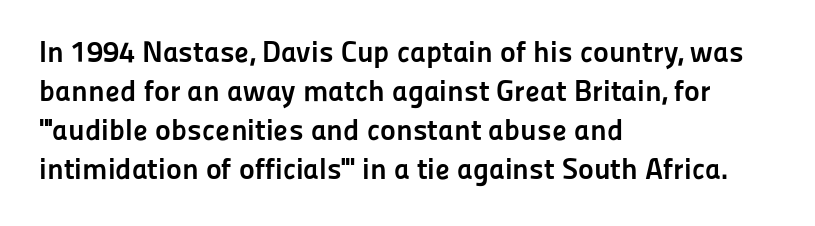
The image shows 30 px semibold sans-serif type, upright; set left-aligned, normal line spacing (1.3x), normal letter spacing, not underlined; low stroke contrast and a medium x-height.
